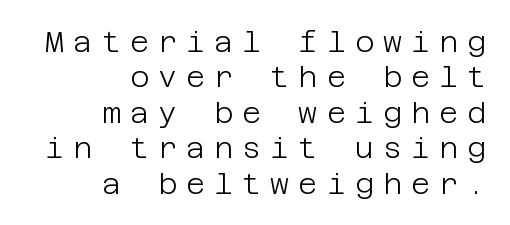
{"serif": "no", "italic": "no", "bold": "no", "weight": "light", "width": "normal", "stroke_contrast": "low", "x_height": "large", "underline": "no", "align": "right", "line_spacing_ratio": 1.22, "letter_spacing": "wide", "letter_spacing_em": 0.32, "glyph_px": 29}
